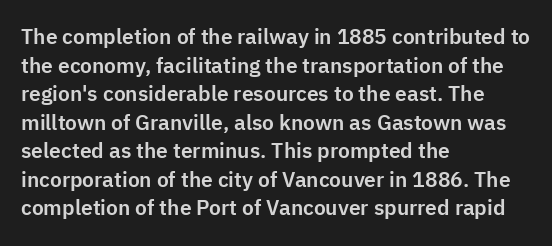
The rendering keeps characters at their native spacing. Does the lettering tilt? It doesn't — this is upright. Descender tails drop into unmarked territory. The lines sit at an ordinary, default distance from one another. One-word summary of the alignment: left.
